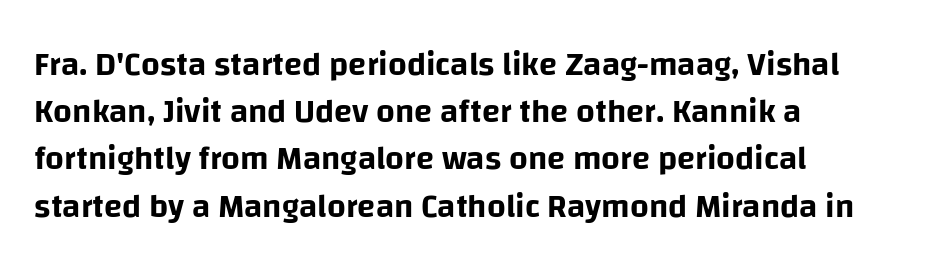
The type family on display is of the sans-serif kind. The setting favours the left margin, as ordinary paragraphs usually do. In terms of letterspacing, this is plain default setting. Letters rest on an invisible, unmarked baseline. Posture: straight, roman, zero tilt.
